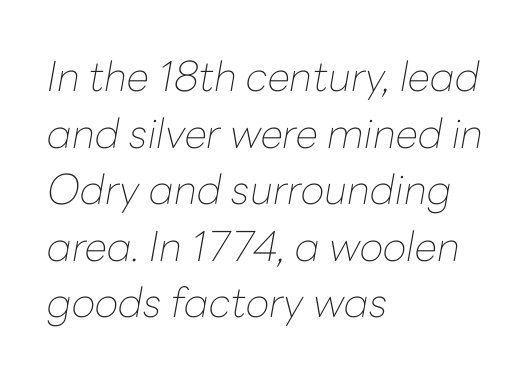
{"italic": "yes", "lean": "right", "slant_degrees": 10, "bold": "no", "weight": "thin", "width": "normal", "stroke_contrast": "low", "x_height": "medium", "monospaced": "no", "underline": "no", "align": "left", "line_spacing": "normal", "line_spacing_ratio": 1.38, "letter_spacing": "normal", "letter_spacing_em": 0.0, "glyph_px": 41}
